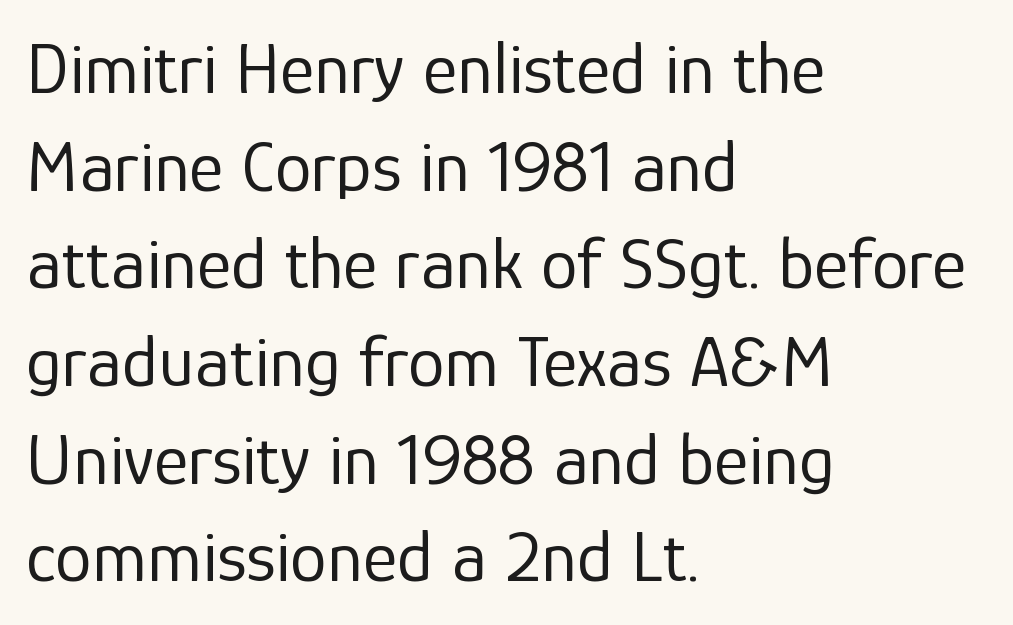
Do the characters align in a grid? No, the font is proportional. There is no visible air inserted between adjacent glyphs. The strip under each line holds only bare page. The typesetting does not lean heavy: it is not bold.
